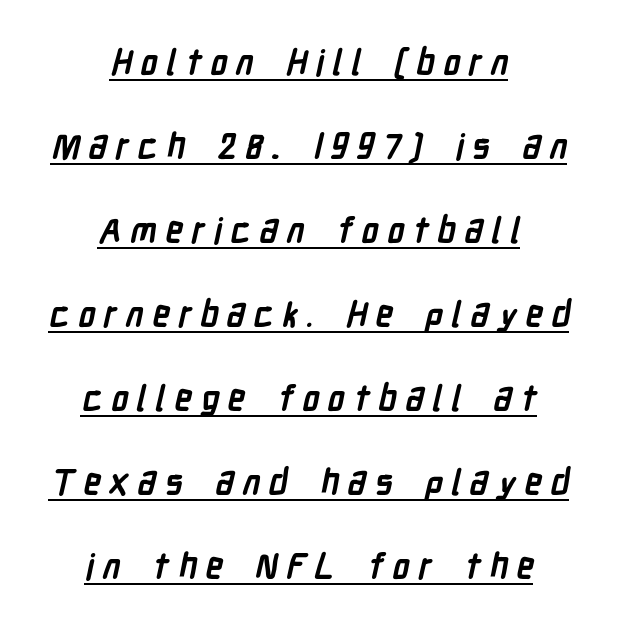
The image shows 35 px semibold, condensed sans-serif type; set centered, loose line spacing (2.4x), unusually wide letter spacing (+0.24 em), underlined; low stroke contrast and a medium x-height.
